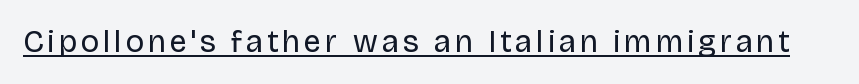
The image shows 31 px regular-weight sans-serif type, upright; set underlined; low stroke contrast and a large x-height.
